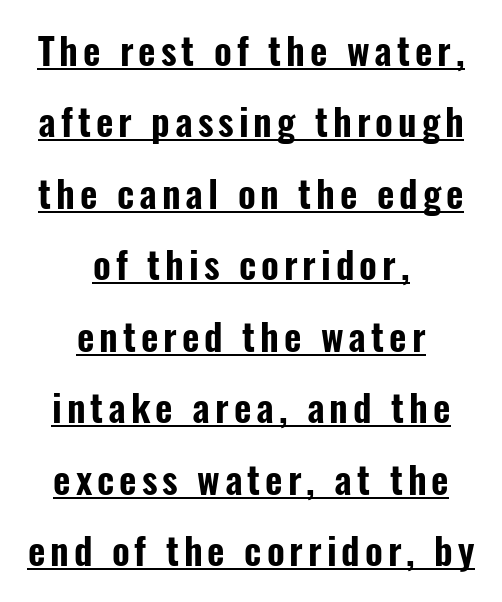
{"serif": "no", "italic": "no", "width": "condensed", "stroke_contrast": "low", "x_height": "medium", "monospaced": "no", "underline": "yes", "align": "center", "line_spacing_ratio": 1.88, "glyph_px": 38}
